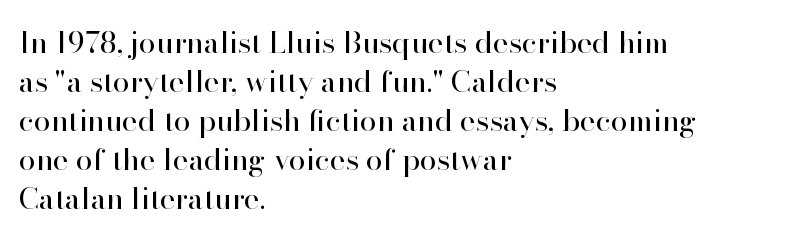
The image shows 30 px regular-weight serif type, upright; set left-aligned, normal line spacing (1.3x), normal letter spacing, not underlined; high stroke contrast and a small x-height.
